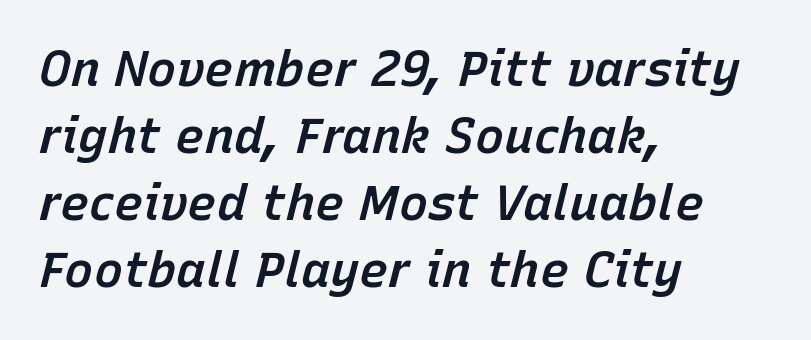
Type without underlining. The letters advance in unequal steps, a hallmark of proportional type. The font's italic variant was chosen for this text. These lines are set flush left with a ragged right edge.
